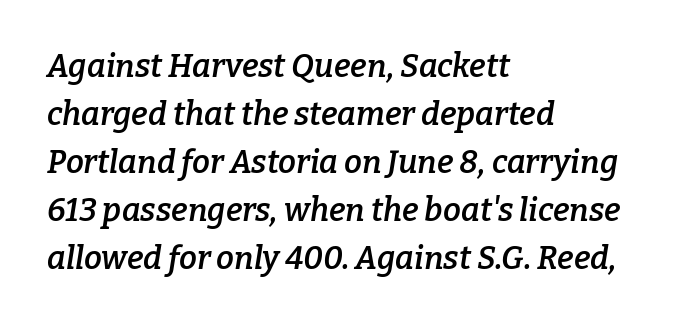
The image shows 32 px semibold serif type, italic (leaning right); set left-aligned, normal line spacing (1.5x), normal letter spacing, not underlined; low stroke contrast and a medium x-height.
